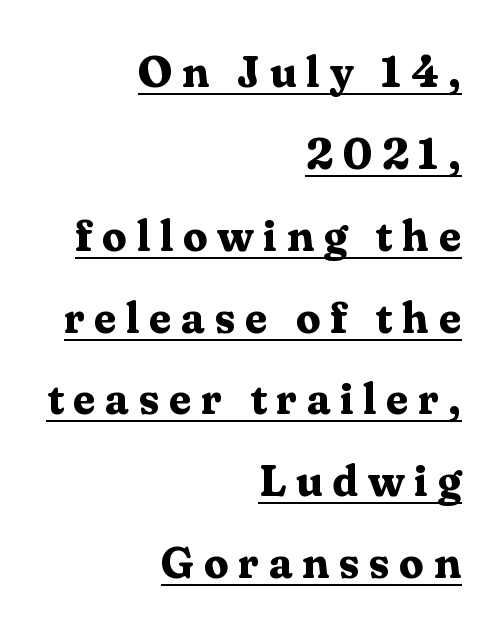
Q: Is the text bold? A: Yes.
Q: Is the text italic (slanted)? A: No, it is upright.
Q: Is the typeface a serif or a sans-serif typeface? A: Serif.
Q: Is the text underlined? A: Yes.
Q: How is the paragraph aligned? A: Right-aligned.
Q: Is the spacing between letters normal or unusually wide? A: Unusually wide.
Q: Width (condensed, normal, or wide)? A: Normal.
Q: Stroke contrast? A: Medium.
Q: x-height? A: Medium.
Q: Monospaced? A: No.
